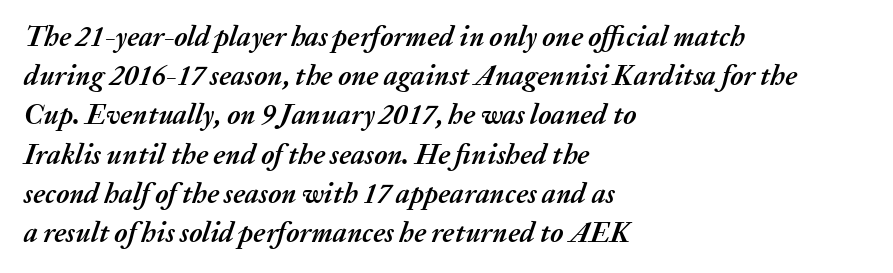
The image shows 28 px semibold type, italic (leaning right); set left-aligned, normal line spacing (1.4x), normal letter spacing, not underlined; medium stroke contrast and a medium x-height.
